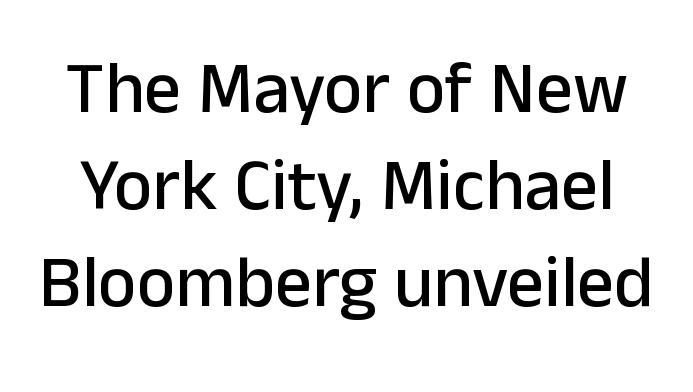
Q: Is the text italic (slanted)? A: No, it is upright.
Q: Is the typeface a serif or a sans-serif typeface? A: Sans-serif.
Q: Is the text underlined? A: No.
Q: Is the spacing between letters normal or unusually wide? A: Normal.
Q: Is the spacing between lines tight, normal or loose? A: Normal.
Q: Width (condensed, normal, or wide)? A: Normal.
Q: Stroke contrast? A: Low.
Q: x-height? A: Medium.
Q: Monospaced? A: No.
